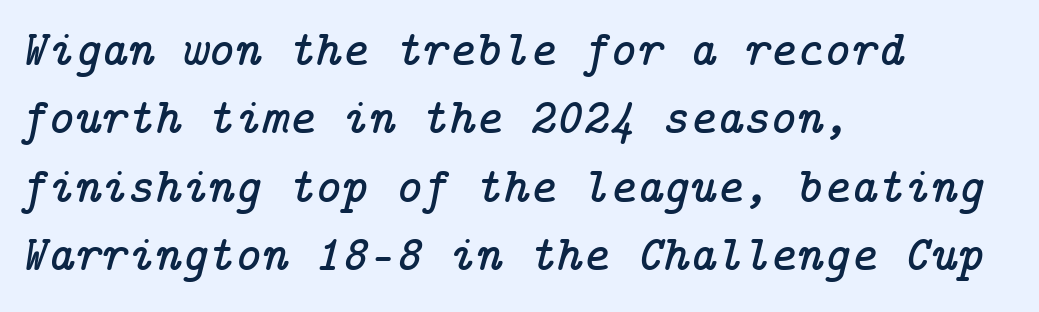
{"serif": "yes", "italic": "yes", "lean": "right", "slant_degrees": 14, "width": "normal", "stroke_contrast": "low", "x_height": "medium", "underline": "no", "align": "left", "line_spacing": "normal", "line_spacing_ratio": 1.34, "letter_spacing": "normal", "letter_spacing_em": 0.0, "glyph_px": 51}
